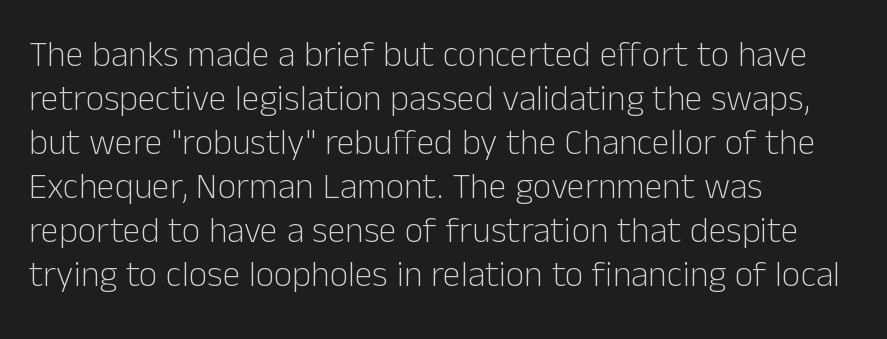
Alignment: flush left. Are there feet on the stems? There aren't — it's a sans. Nope, not italic — everything's standing straight. Heaviness? Minimal to ordinary, like unemphasized prose. Here the designer chose a conventional face with non-uniform glyph widths.
